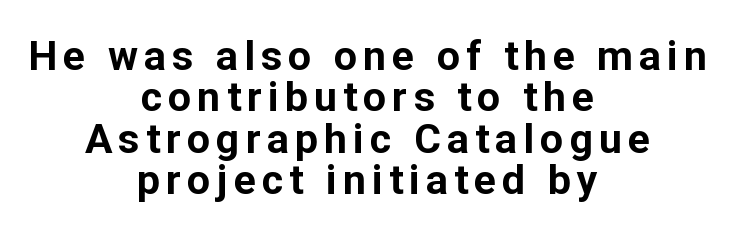
The image shows 41 px bold sans-serif type, upright; set centered, tight line spacing (1.01x), not underlined; low stroke contrast and a medium x-height.
